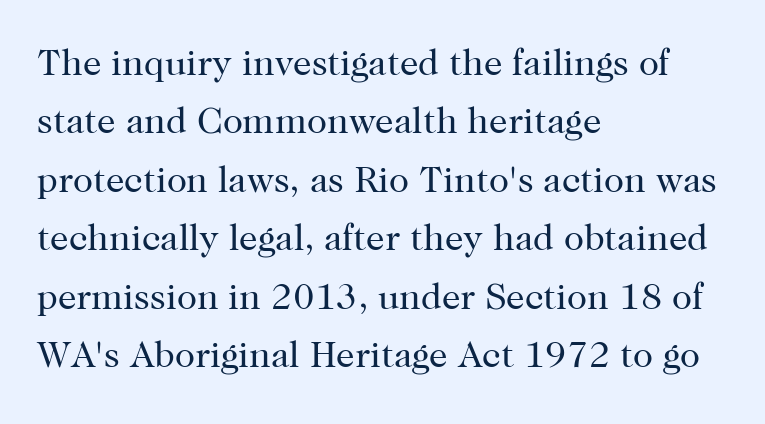
{"serif": "yes", "italic": "no", "bold": "no", "weight": "regular", "width": "normal", "stroke_contrast": "high", "x_height": "medium", "monospaced": "no", "underline": "no", "align": "left", "line_spacing": "normal", "line_spacing_ratio": 1.58, "letter_spacing": "normal", "letter_spacing_em": 0.0, "glyph_px": 37}
